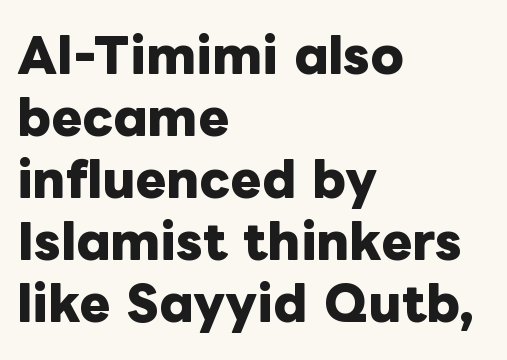
The image shows 47 px heavy type, upright; set left-aligned, normal line spacing (1.32x), normal letter spacing, not underlined; low stroke contrast and a medium x-height.
